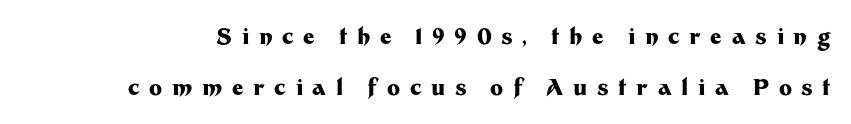
{"italic": "no", "bold": "yes", "underline": "no", "line_spacing": "loose", "line_spacing_ratio": 2.32, "letter_spacing": "wide", "letter_spacing_em": 0.44, "glyph_px": 22}
